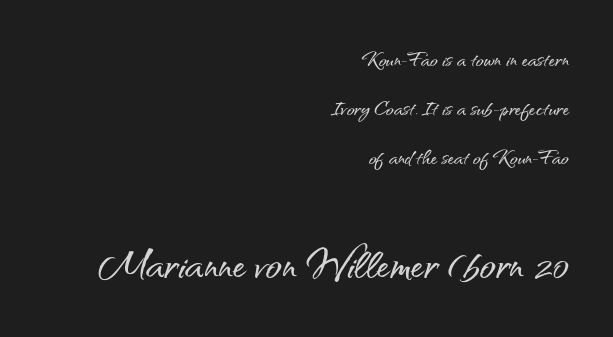
Q: Is the text italic (slanted)? A: Yes.
Q: Is the typeface a serif or a sans-serif typeface? A: Sans-serif.
Q: Is the text underlined? A: No.
Q: How is the paragraph aligned? A: Right-aligned.
Q: Is the spacing between letters normal or unusually wide? A: Normal.
Q: Which block of text is set in a larger size, the first (top) or the second (bottom)? A: The second (bottom) one.
Q: Width (condensed, normal, or wide)? A: Normal.
Q: Stroke contrast? A: Medium.
Q: x-height? A: Small.
Q: Monospaced? A: No.
